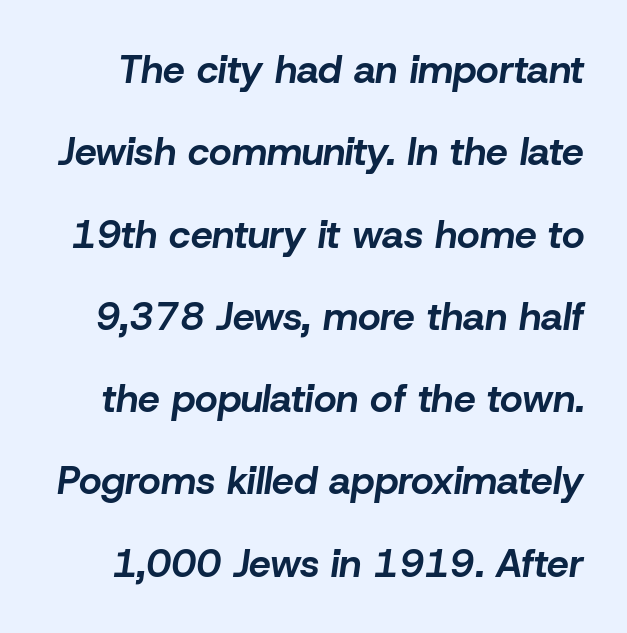
Q: Is the text bold? A: Yes.
Q: Is the text italic (slanted)? A: Yes, it leans right by about 8 degrees.
Q: Is the text underlined? A: No.
Q: Is the spacing between letters normal or unusually wide? A: Normal.
Q: Is the spacing between lines tight, normal or loose? A: Loose.
Q: Width (condensed, normal, or wide)? A: Normal.
Q: Stroke contrast? A: Low.
Q: x-height? A: Medium.
Q: Monospaced? A: No.
